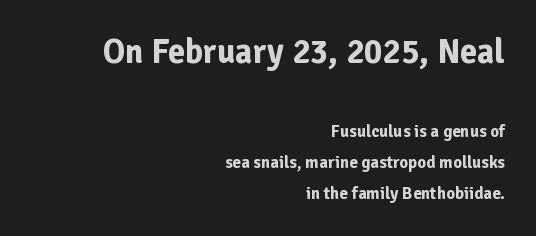
{"serif": "no", "italic": "no", "bold": "yes", "weight": "bold", "width": "normal", "stroke_contrast": "low", "x_height": "medium", "monospaced": "no", "underline": "no", "align": "right", "line_spacing_ratio": 1.84, "letter_spacing": "normal", "letter_spacing_em": 0.0, "larger_block": "first", "size_ratio": 2.0, "glyph_px": 34}
